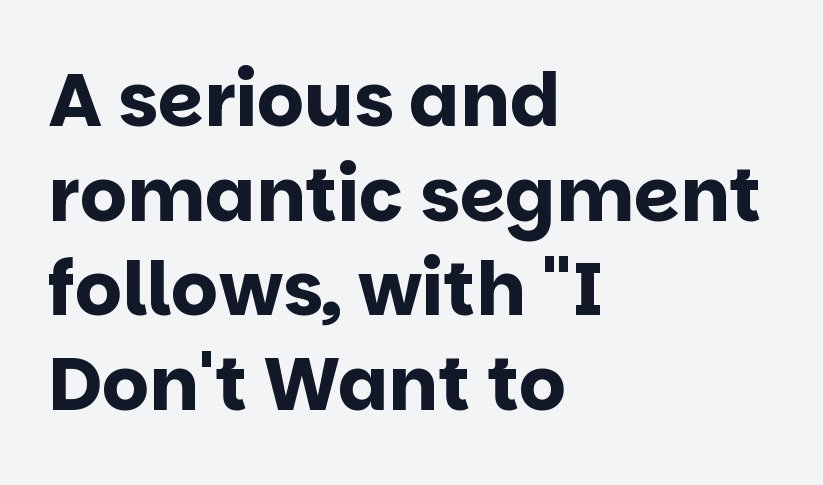
{"serif": "no", "italic": "no", "bold": "yes", "weight": "bold", "width": "normal", "stroke_contrast": "low", "x_height": "large", "monospaced": "no", "underline": "no", "align": "left", "line_spacing": "normal", "line_spacing_ratio": 1.28, "letter_spacing": "normal", "letter_spacing_em": 0.0, "glyph_px": 74}
